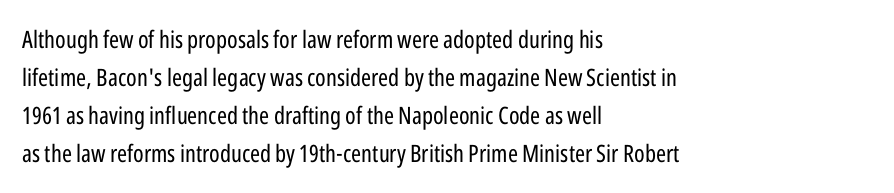
{"italic": "no", "bold": "no", "underline": "no", "align": "left", "line_spacing": "normal", "line_spacing_ratio": 1.59, "letter_spacing": "normal", "letter_spacing_em": 0.0, "glyph_px": 24}
